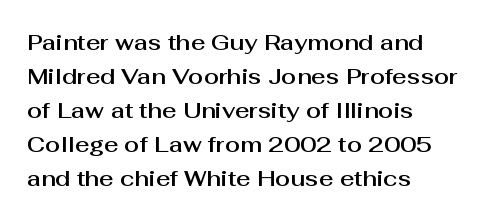
{"italic": "no", "underline": "no", "align": "left", "line_spacing": "normal", "line_spacing_ratio": 1.55, "letter_spacing": "normal", "letter_spacing_em": 0.0, "glyph_px": 22}
